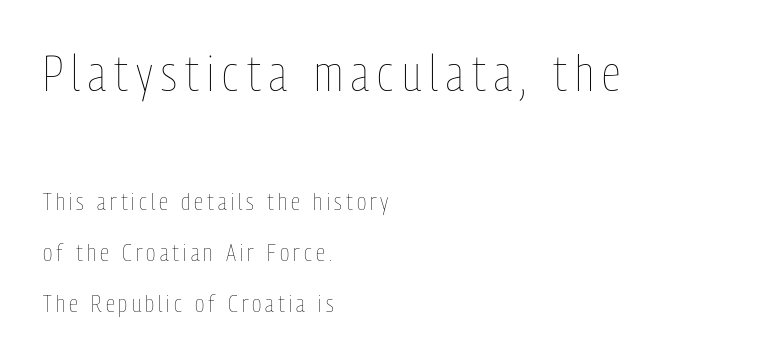
Large over small — that's the arrangement of the two blocks here. The typeface has the unassuming heft of standard copy or less. The specimen reads as upright at a glance. Regarding leading, the lines here are spaced well apart.
